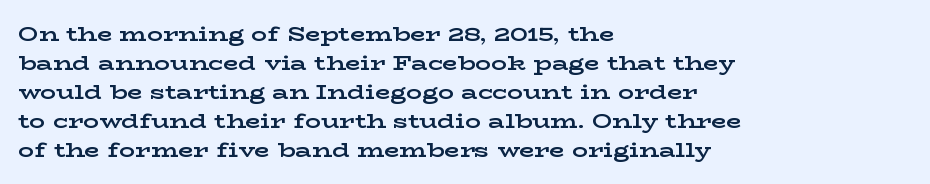
{"italic": "no", "bold": "yes", "underline": "no", "align": "left", "line_spacing": "normal", "line_spacing_ratio": 1.45, "letter_spacing": "normal", "letter_spacing_em": 0.0, "glyph_px": 20}
